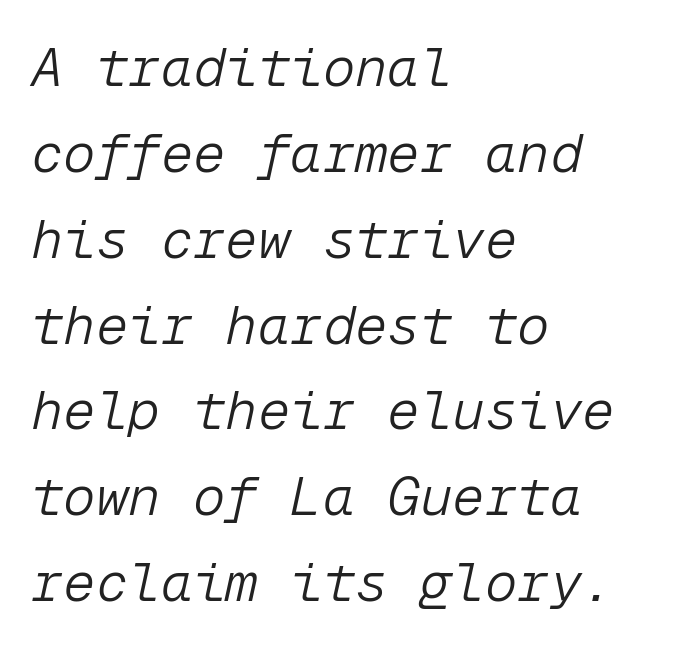
{"italic": "yes", "lean": "right", "slant_degrees": 12, "bold": "no", "weight": "light", "width": "normal", "stroke_contrast": "low", "x_height": "medium", "monospaced": "yes", "underline": "no", "align": "left", "line_spacing": "normal", "line_spacing_ratio": 1.59, "letter_spacing": "normal", "letter_spacing_em": 0.0, "glyph_px": 54}
